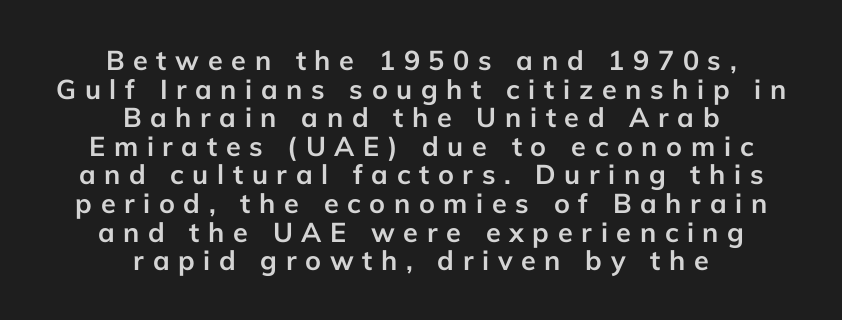
The image shows 27 px bold type, upright; set centered, tight line spacing (1.06x), unusually wide letter spacing (+0.32 em), not underlined.
